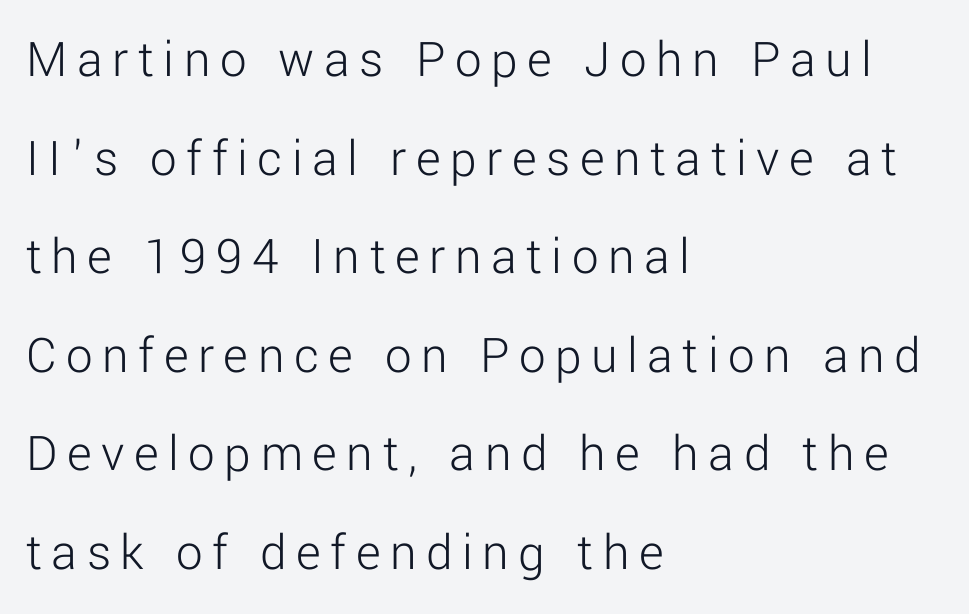
Descenders hang freely into open space. Letterform terminals end flat and unadorned throughout the passage. Letters have the restrained weight of plain body copy at most. A roman cut, with each character standing at attention.
